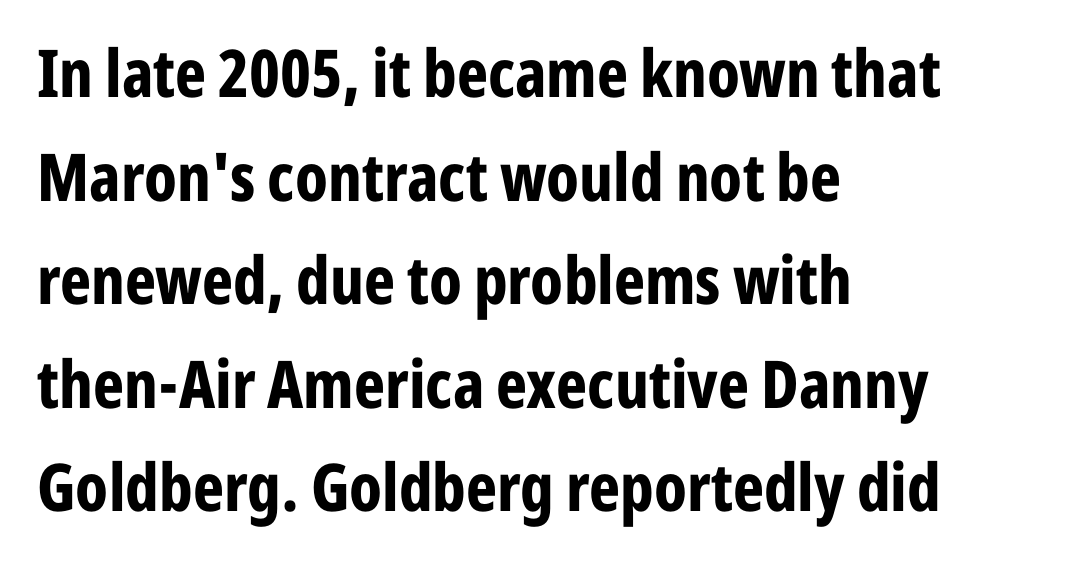
{"serif": "no", "italic": "no", "bold": "yes", "weight": "bold", "width": "condensed", "stroke_contrast": "low", "x_height": "medium", "monospaced": "no", "underline": "no", "align": "left", "line_spacing": "normal", "line_spacing_ratio": 1.57, "letter_spacing": "normal", "letter_spacing_em": 0.0, "glyph_px": 66}
